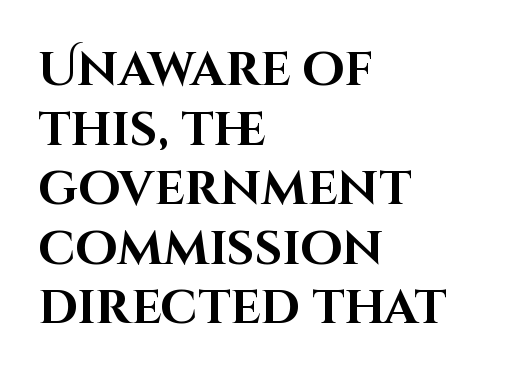
The image shows 48 px bold sans-serif type, upright; set left-aligned, line spacing 1.24x, normal letter spacing, not underlined; high stroke contrast and a large x-height.
